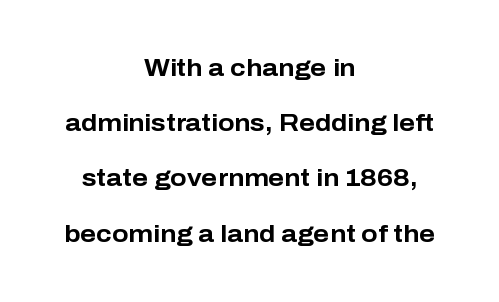
This rendering features lettering with no underline. Whoever set this chose breathing room over compactness in the vertical rhythm. Quick note: not italic, upright. Both edges are ragged and mirror each other, which tells us the setting is centered. Set as a true bold cut, around the 700 mark.
